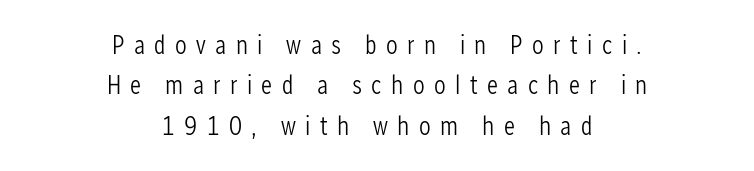
The image shows 26 px text type, upright; set centered, normal line spacing (1.55x), unusually wide letter spacing (+0.36 em), not underlined.
